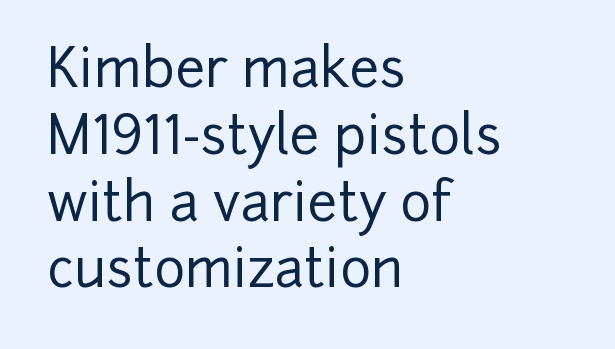
{"serif": "no", "italic": "no", "width": "normal", "stroke_contrast": "low", "x_height": "medium", "monospaced": "no", "underline": "no", "align": "left", "line_spacing": "normal", "line_spacing_ratio": 1.26, "letter_spacing": "normal", "letter_spacing_em": 0.0, "glyph_px": 53}
